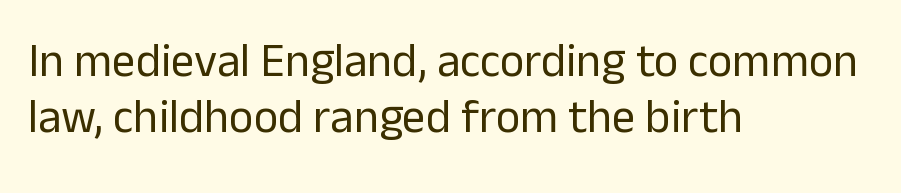
{"serif": "no", "italic": "no", "bold": "no", "weight": "regular", "width": "normal", "stroke_contrast": "low", "x_height": "medium", "monospaced": "no", "underline": "no", "align": "left", "line_spacing_ratio": 1.19, "letter_spacing": "normal", "letter_spacing_em": 0.0, "glyph_px": 47}
